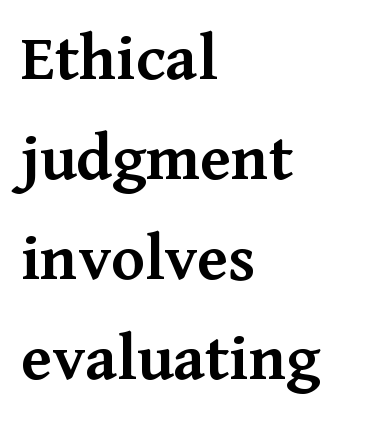
Q: Is the text bold? A: Semi-bold.
Q: Is the text italic (slanted)? A: No, it is upright.
Q: Is the typeface a serif or a sans-serif typeface? A: Serif.
Q: Is the text underlined? A: No.
Q: How is the paragraph aligned? A: Left-aligned.
Q: Is the spacing between letters normal or unusually wide? A: Normal.
Q: Is the spacing between lines tight, normal or loose? A: Normal.
Q: Width (condensed, normal, or wide)? A: Normal.
Q: Stroke contrast? A: Medium.
Q: x-height? A: Medium.
Q: Monospaced? A: No.
